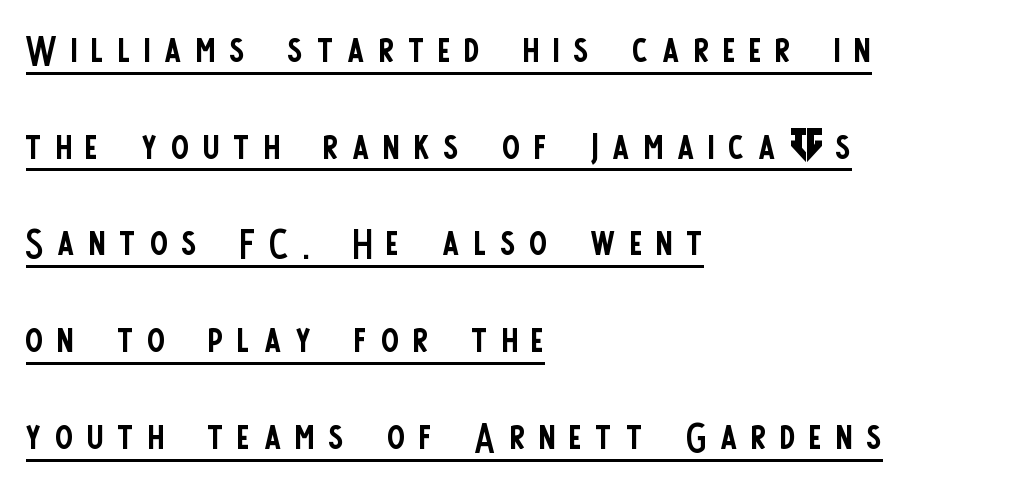
{"serif": "no", "italic": "no", "bold": "no", "weight": "regular", "width": "condensed", "stroke_contrast": "low", "x_height": "large", "monospaced": "no", "underline": "yes", "align": "left", "line_spacing_ratio": 1.86, "letter_spacing": "wide", "letter_spacing_em": 0.27, "glyph_px": 52}
